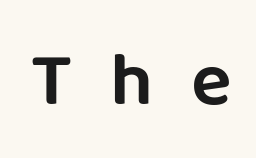
The gaps between neighbouring characters are conspicuously large. This rendering features lettering with no underline. Think of a printed novel: that variable character pitch is what you see here. You can tell from the bare stems that sans-serif type was used. Designer's note — italics off, roman on.
